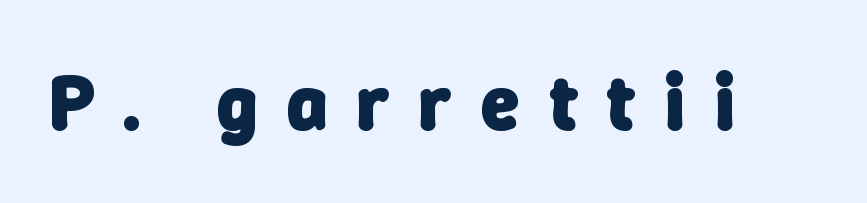
{"serif": "no", "bold": "yes", "weight": "heavy", "width": "normal", "stroke_contrast": "low", "x_height": "medium", "monospaced": "no", "underline": "no", "letter_spacing": "wide", "letter_spacing_em": 0.37, "glyph_px": 78}
